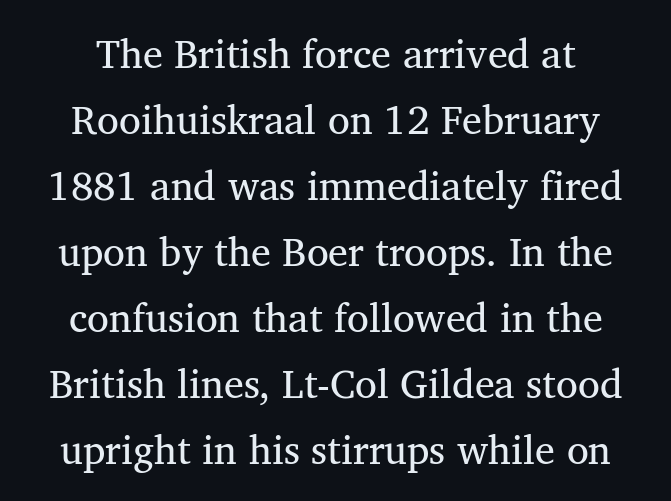
{"serif": "yes", "width": "normal", "stroke_contrast": "medium", "x_height": "medium", "monospaced": "no", "underline": "no", "line_spacing": "normal", "line_spacing_ratio": 1.65, "letter_spacing": "normal", "letter_spacing_em": 0.0, "glyph_px": 40}
